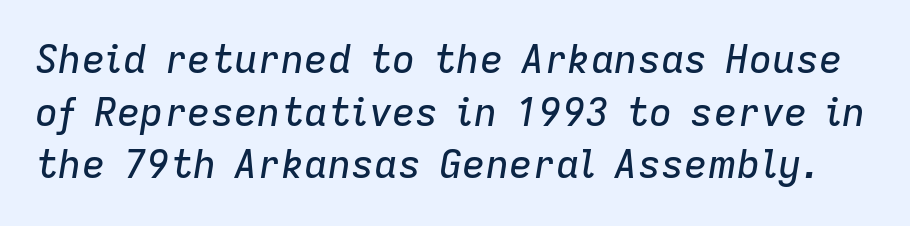
Plain, unruled lines of type. In terms of leading, this rendering sits right in the middle. Note the varied advance widths — an 'i' is clearly narrower than an 'm'. In terms of letterspacing, this is plain default setting. Emphasis-style slanted type is in use.
